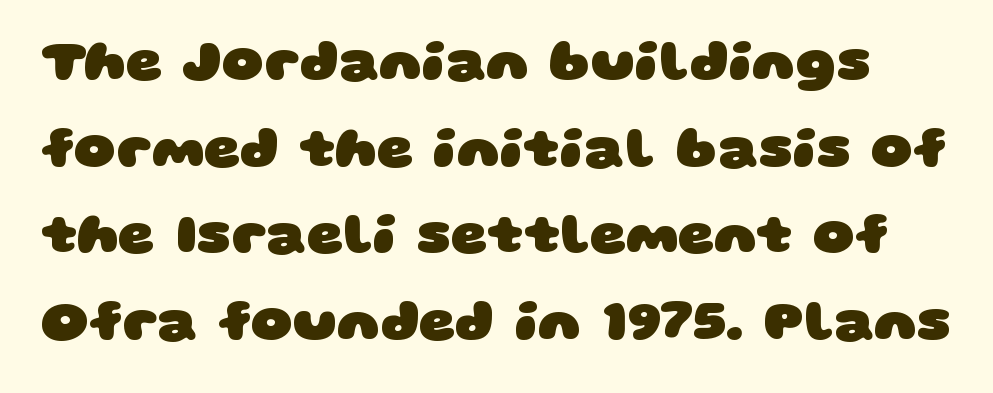
{"serif": "no", "bold": "yes", "weight": "heavy", "width": "wide", "stroke_contrast": "low", "x_height": "large", "monospaced": "no", "underline": "no", "line_spacing": "normal", "line_spacing_ratio": 1.52, "letter_spacing": "normal", "letter_spacing_em": 0.0, "glyph_px": 57}
